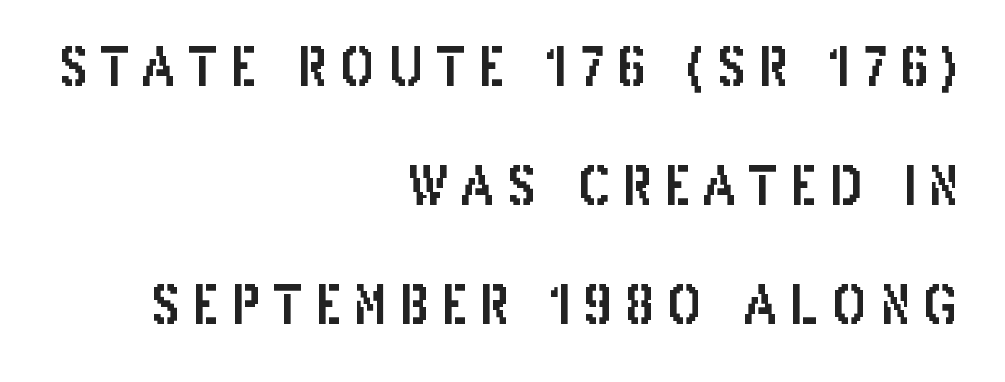
The image shows 53 px condensed sans-serif type, upright; set right-aligned, loose line spacing (2.25x), unusually wide letter spacing (+0.23 em), not underlined; low stroke contrast and a large x-height.
